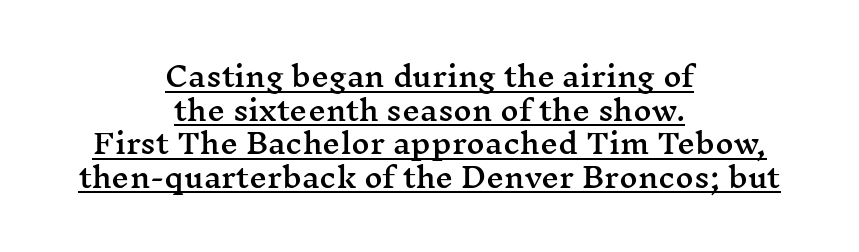
The type family on display is of the serif kind. Neither beginnings nor endings align; midpoints do. Spacing between characters is what you'd get straight out of the box. Do the characters align in a grid? No, the font is proportional.
